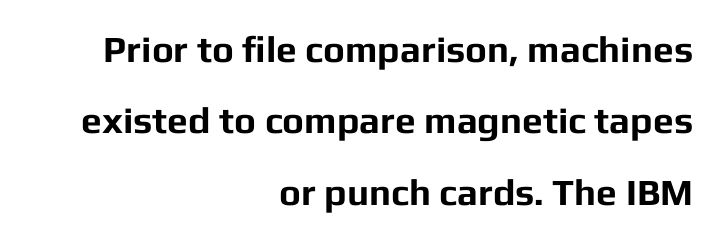
The image shows 37 px bold sans-serif type, upright; set right-aligned, loose line spacing (1.93x), normal letter spacing, not underlined; low stroke contrast and a medium x-height.
